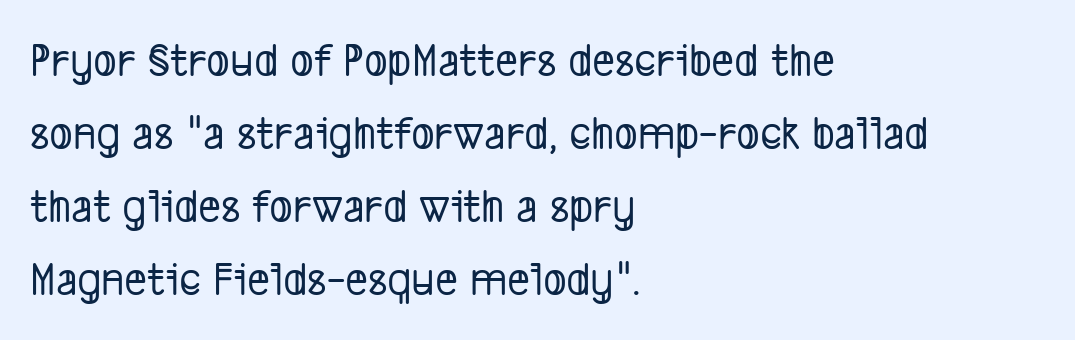
Q: Is the typeface a serif or a sans-serif typeface? A: Sans-serif.
Q: Is the text underlined? A: No.
Q: How is the paragraph aligned? A: Left-aligned.
Q: Is the spacing between letters normal or unusually wide? A: Normal.
Q: Is the spacing between lines tight, normal or loose? A: Normal.
Q: Width (condensed, normal, or wide)? A: Condensed.
Q: Stroke contrast? A: Low.
Q: x-height? A: Medium.
Q: Monospaced? A: No.
